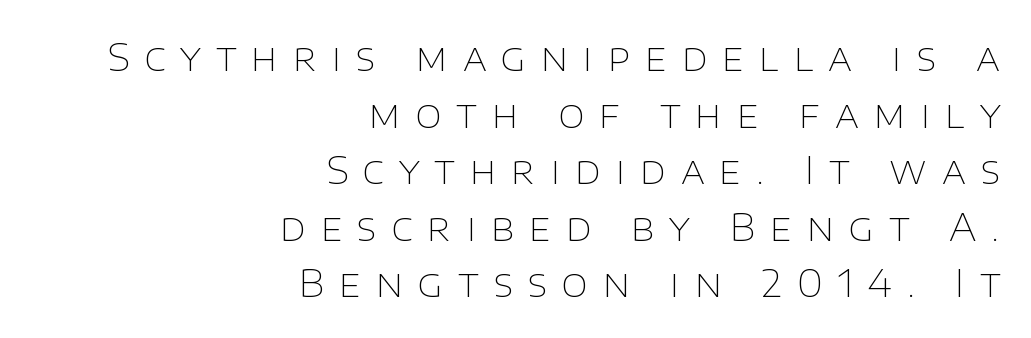
The image shows 38 px thin sans-serif type, upright; set right-aligned, normal line spacing (1.49x), unusually wide letter spacing (+0.39 em), not underlined; low stroke contrast and a large x-height.
